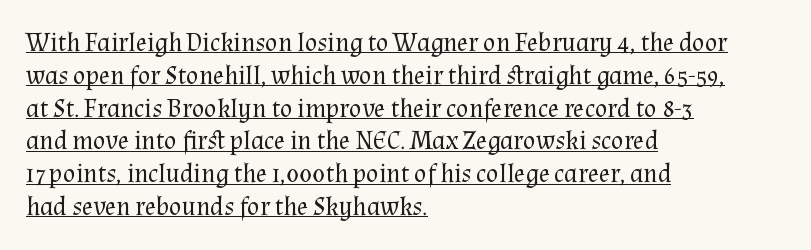
The image shows 26 px text type, upright; set left-aligned, normal line spacing (1.26x), normal letter spacing, underlined.
